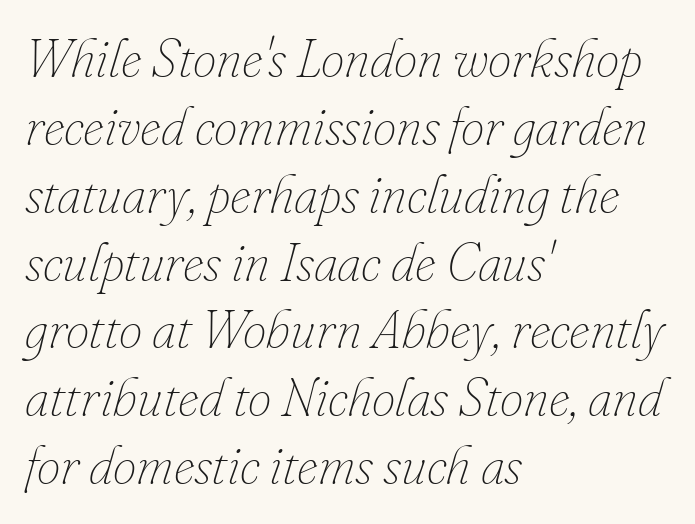
This is not heavy type; no bold has been used. In terms of leading, this rendering sits right in the middle. Compared with a centered layout, this one pins lines to the left instead. Characters follow at the spacing the type designer built in.
